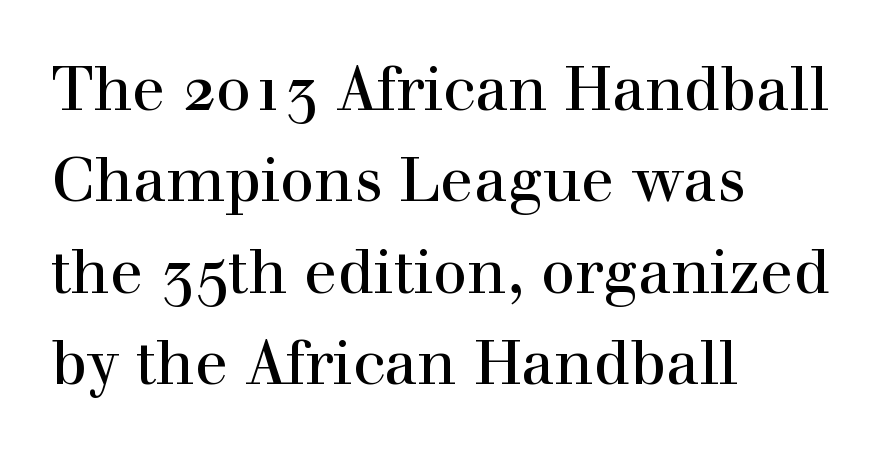
Is there any slant? The stems are plumb. Characters follow at the spacing the type designer built in. These lines are set flush left with a ragged right edge. Underline: absent. The passage shown is typed in a proportional face where columns would drift. In terms of letterform style, serifs are clearly present.
